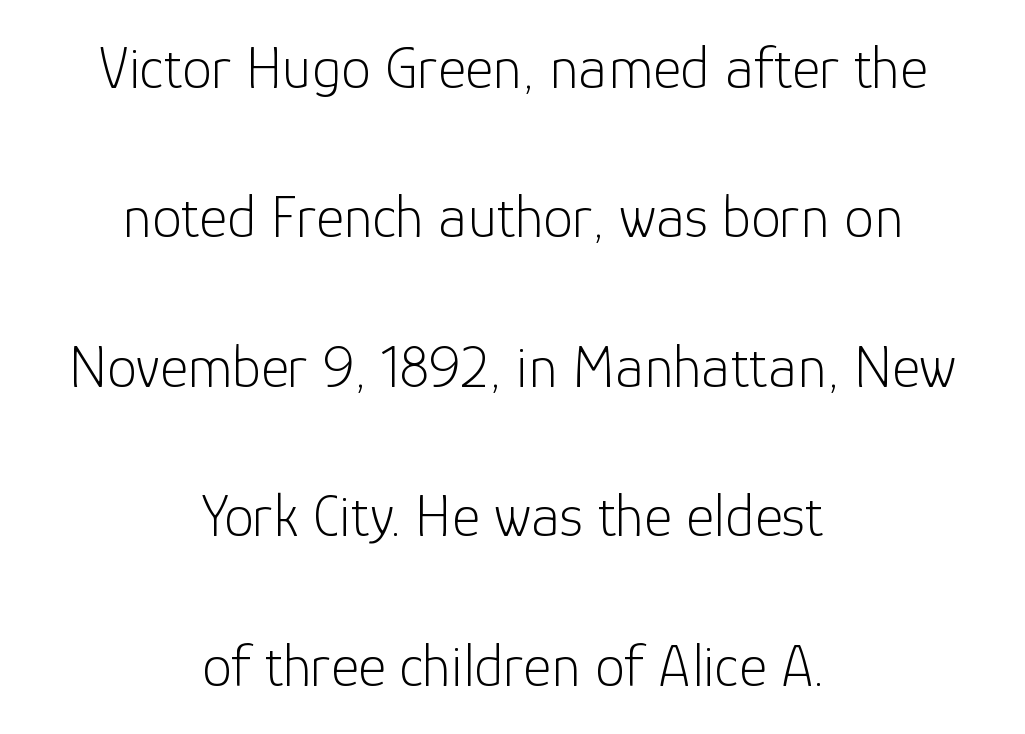
Q: Is the text bold? A: No.
Q: Is the text italic (slanted)? A: No, it is upright.
Q: Is the typeface a serif or a sans-serif typeface? A: Sans-serif.
Q: Is the text underlined? A: No.
Q: How is the paragraph aligned? A: Centered.
Q: Is the spacing between letters normal or unusually wide? A: Normal.
Q: Is the spacing between lines tight, normal or loose? A: Loose.
Q: Width (condensed, normal, or wide)? A: Normal.
Q: Stroke contrast? A: Low.
Q: x-height? A: Medium.
Q: Monospaced? A: No.
